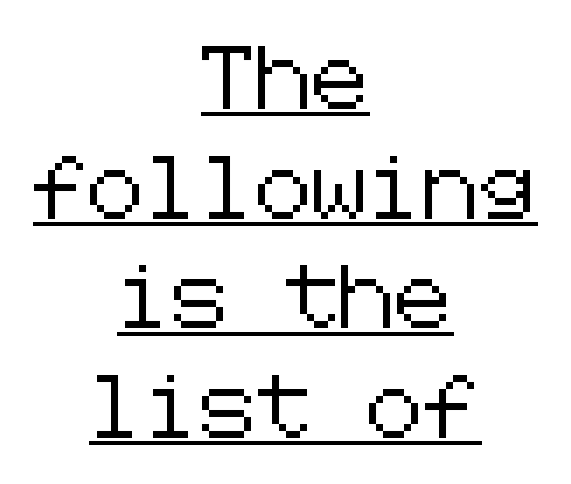
Q: Is the text italic (slanted)? A: No, it is upright.
Q: Is the typeface a serif or a sans-serif typeface? A: Sans-serif.
Q: Is the text underlined? A: Yes.
Q: How is the paragraph aligned? A: Centered.
Q: Is the spacing between letters normal or unusually wide? A: Normal.
Q: Width (condensed, normal, or wide)? A: Normal.
Q: Stroke contrast? A: Low.
Q: x-height? A: Medium.
